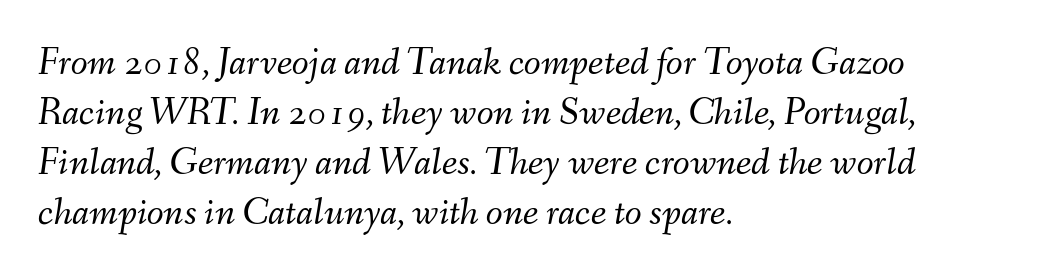
Caption: face not bold, strokes unweighted. The horizontal fit of the characters is conventional and even. Horizontal bands of white between lines are of average thickness. All the whitespace from short lines collects on the right. The words here are not underlined. Looking at the ascenders, they clearly lean.
